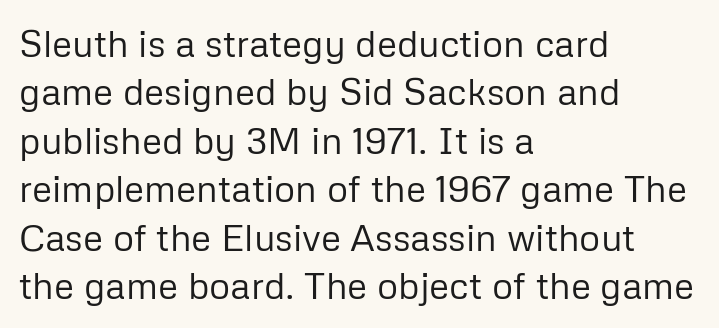
Q: Is the text bold? A: No.
Q: Is the text italic (slanted)? A: No, it is upright.
Q: Is the typeface a serif or a sans-serif typeface? A: Sans-serif.
Q: Is the text underlined? A: No.
Q: How is the paragraph aligned? A: Left-aligned.
Q: Is the spacing between letters normal or unusually wide? A: Normal.
Q: Is the spacing between lines tight, normal or loose? A: Normal.
Q: Width (condensed, normal, or wide)? A: Normal.
Q: Stroke contrast? A: Low.
Q: x-height? A: Medium.
Q: Monospaced? A: No.
